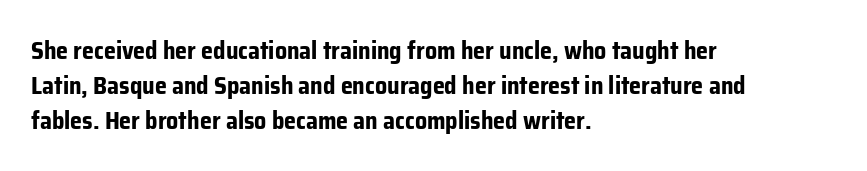
Q: Is the text bold? A: Yes.
Q: Is the text italic (slanted)? A: No, it is upright.
Q: Is the text underlined? A: No.
Q: How is the paragraph aligned? A: Left-aligned.
Q: Is the spacing between letters normal or unusually wide? A: Normal.
Q: Is the spacing between lines tight, normal or loose? A: Normal.
